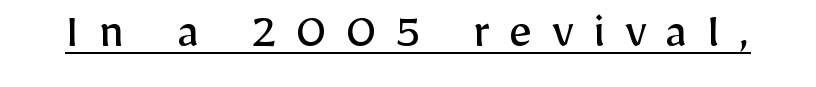
Q: Is the text bold? A: No.
Q: Is the text italic (slanted)? A: No, it is upright.
Q: Is the typeface a serif or a sans-serif typeface? A: Sans-serif.
Q: Is the text underlined? A: Yes.
Q: Is the spacing between letters normal or unusually wide? A: Unusually wide.
Q: Width (condensed, normal, or wide)? A: Normal.
Q: Stroke contrast? A: Low.
Q: x-height? A: Medium.
Q: Monospaced? A: No.
